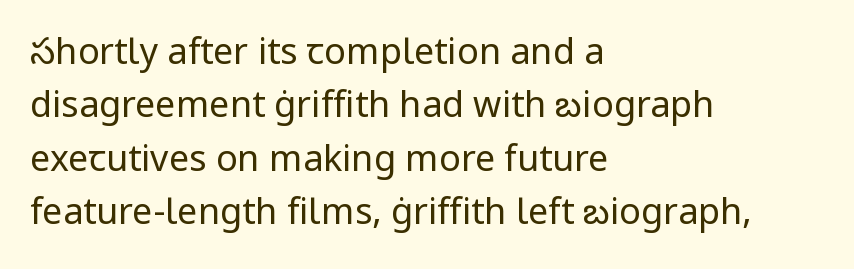
{"serif": "no", "italic": "no", "bold": "no", "weight": "regular", "width": "normal", "stroke_contrast": "low", "x_height": "medium", "monospaced": "no", "underline": "no", "align": "left", "line_spacing": "normal", "line_spacing_ratio": 1.48, "letter_spacing": "normal", "letter_spacing_em": 0.0, "glyph_px": 36}
